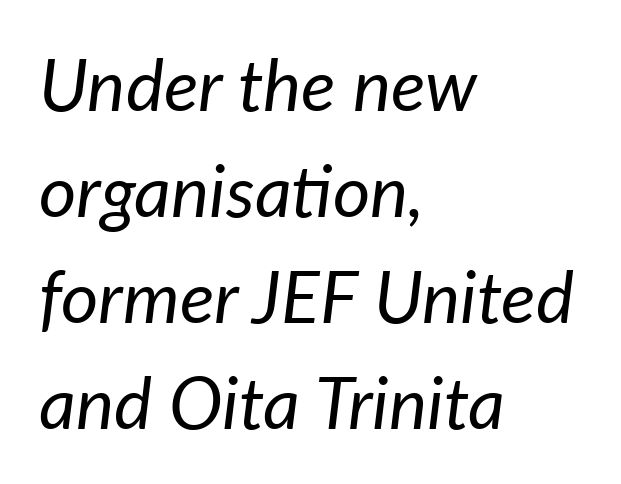
The image shows 72 px regular-weight type, italic (leaning right); set left-aligned, normal line spacing (1.47x), normal letter spacing, not underlined; low stroke contrast and a medium x-height.
